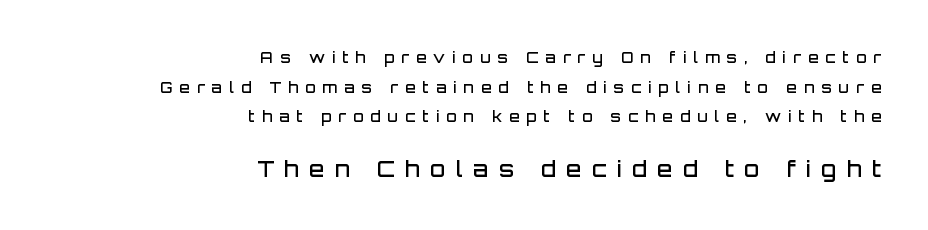
The image shows 22 px text type, upright; set right-aligned, loose line spacing (1.98x), unusually wide letter spacing (+0.47 em), not underlined; the second (bottom) block is 1.47x larger.
